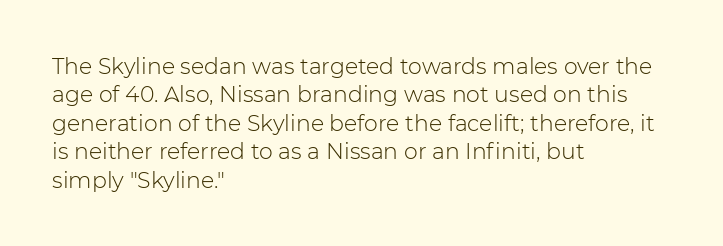
{"italic": "no", "bold": "no", "underline": "no", "align": "left", "line_spacing": "normal", "line_spacing_ratio": 1.29, "letter_spacing": "normal", "letter_spacing_em": 0.0, "glyph_px": 22}
